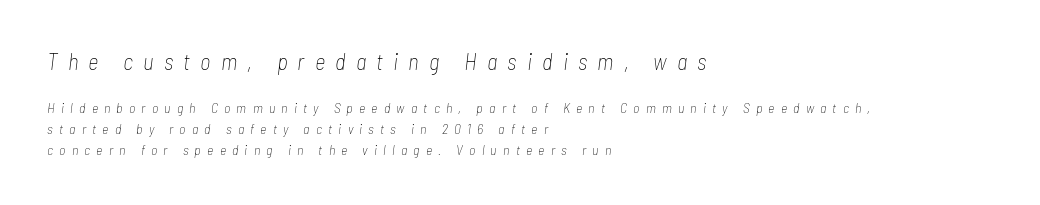
Line spacing here is normal. Line starts are locked; line ends wander. An italicized treatment has been applied to the whole sample. Look at the glyph heights: the upper group is clearly the bigger setting. Decoration check: the copy has no underline.
